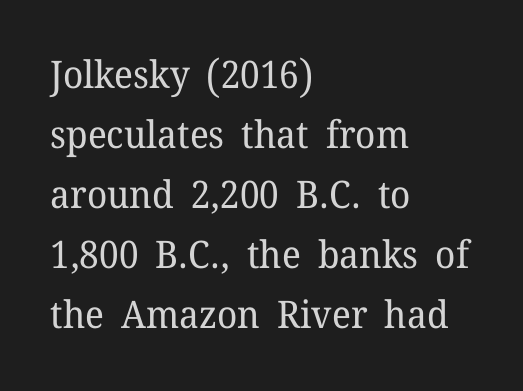
The image shows 38 px regular-weight serif type, upright; set left-aligned, normal line spacing (1.58x), normal letter spacing, not underlined; low stroke contrast and a medium x-height.
